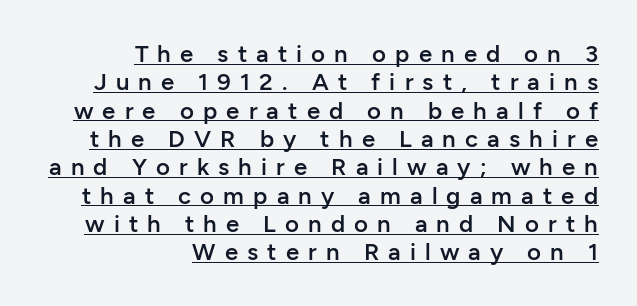
{"italic": "no", "bold": "semi", "underline": "yes", "align": "right", "line_spacing_ratio": 1.18, "letter_spacing": "wide", "letter_spacing_em": 0.38, "glyph_px": 24}
